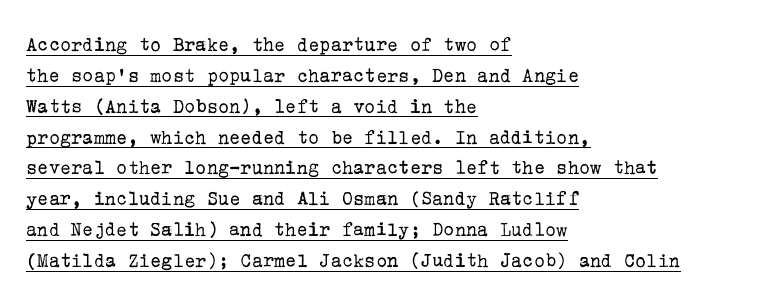
The image shows 21 px text type, upright; set left-aligned, normal line spacing (1.47x), normal letter spacing, underlined.
